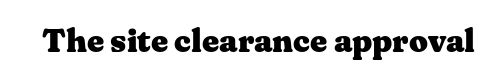
The typography opts for an upright posture over an oblique one. Each word holds together tightly as a unit, with standard inter-letter gaps. Regarding serifs, this sample has them. What weight is shown? A full bold with thick strokes. Each row of text sits above clean, open space.
